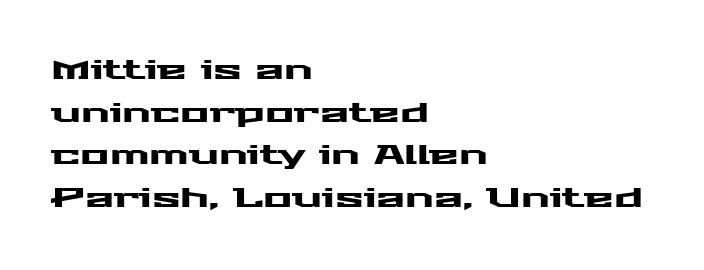
The image shows 27 px text type, upright; set left-aligned, normal line spacing (1.58x), normal letter spacing, not underlined.
